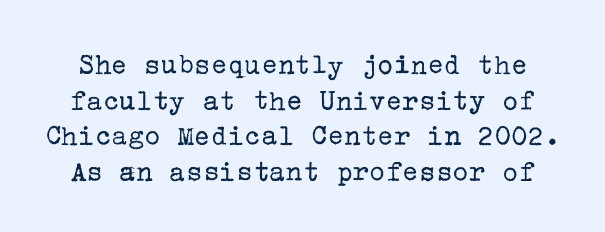
{"serif": "yes", "italic": "no", "bold": "no", "weight": "regular", "width": "normal", "stroke_contrast": "low", "x_height": "medium", "underline": "no", "line_spacing": "tight", "line_spacing_ratio": 1.15, "letter_spacing": "normal", "letter_spacing_em": 0.0, "glyph_px": 31}
